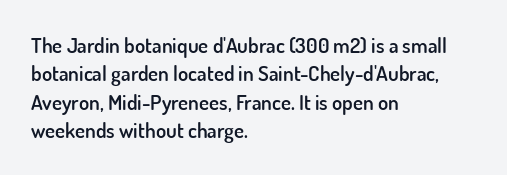
The image shows 21 px text type, upright; set left-aligned, normal line spacing (1.35x), normal letter spacing, not underlined.
